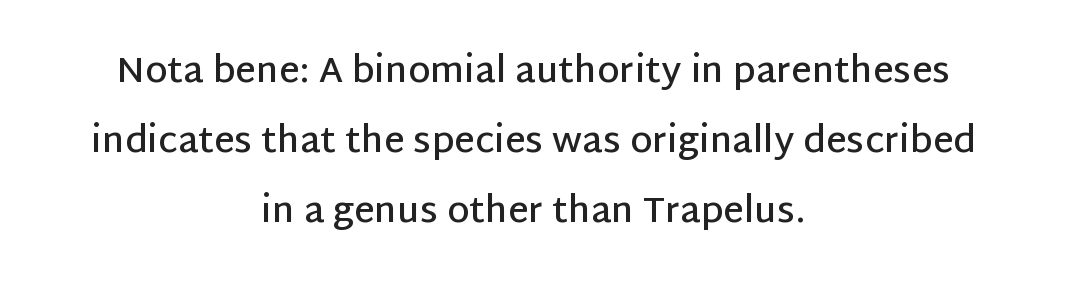
On the weight axis this lands at semibold, roughly 600. Stroke terminals: plain, sans-serif. This sample is center-justified, so both line endings float freely. Between one letter and the next there's only the usual sliver of space. This sample has the flowing, uneven cadence of proportional lettering.
